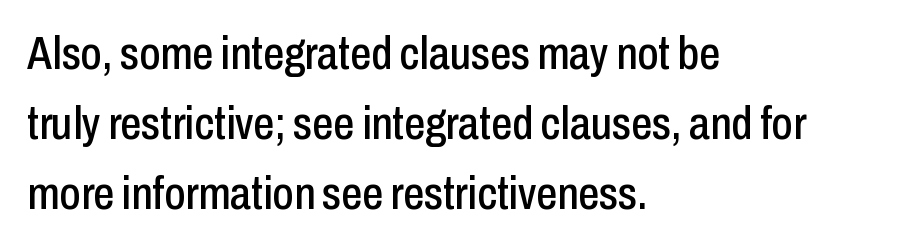
The image shows 47 px condensed sans-serif type, upright; set left-aligned, normal line spacing (1.49x), normal letter spacing, not underlined; low stroke contrast and a medium x-height.
